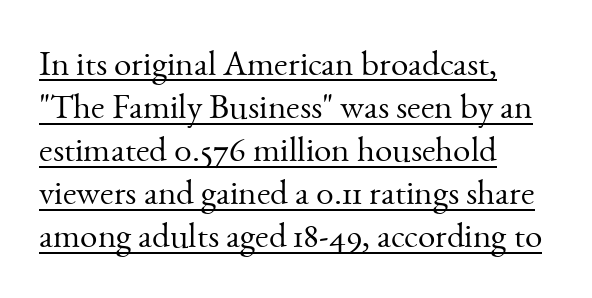
The image shows 35 px light serif type, upright; set left-aligned, line spacing 1.23x, normal letter spacing, underlined; medium stroke contrast and a small x-height.
